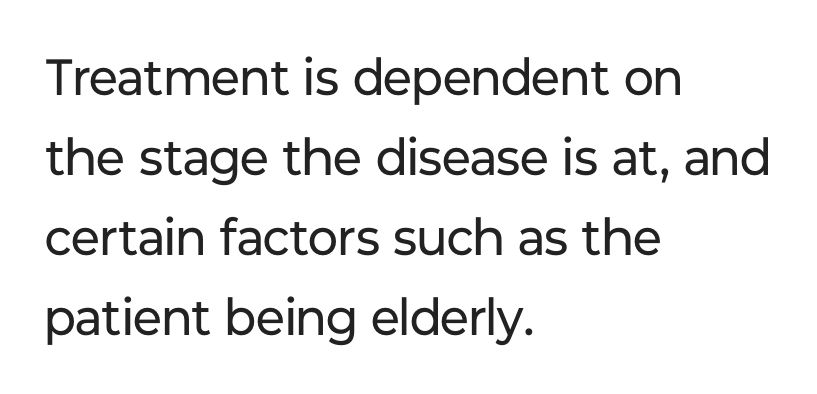
{"serif": "no", "italic": "no", "bold": "no", "weight": "regular", "width": "normal", "stroke_contrast": "low", "x_height": "medium", "monospaced": "no", "underline": "no", "align": "left", "line_spacing": "normal", "line_spacing_ratio": 1.57, "letter_spacing": "normal", "letter_spacing_em": 0.0, "glyph_px": 51}
